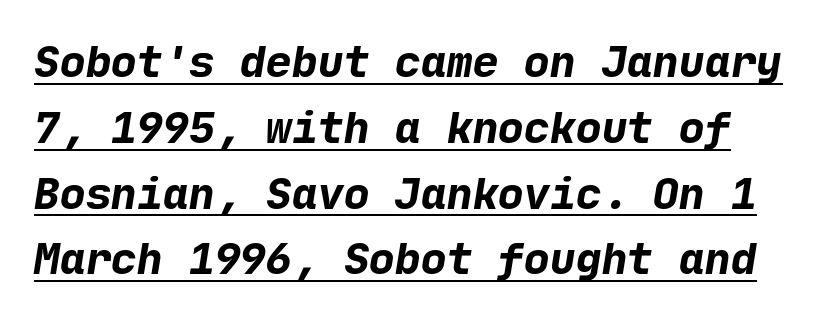
Q: Is the text bold? A: Yes.
Q: Is the typeface a serif or a sans-serif typeface? A: Sans-serif.
Q: Is the text underlined? A: Yes.
Q: Is the spacing between letters normal or unusually wide? A: Normal.
Q: Is the spacing between lines tight, normal or loose? A: Normal.
Q: Width (condensed, normal, or wide)? A: Normal.
Q: Stroke contrast? A: Low.
Q: x-height? A: Medium.
